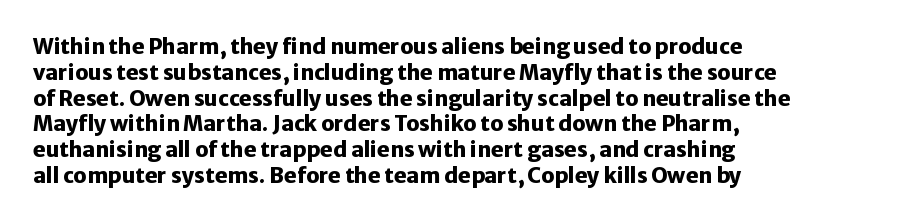
Q: Is the text bold? A: Yes.
Q: Is the text italic (slanted)? A: No, it is upright.
Q: Is the text underlined? A: No.
Q: How is the paragraph aligned? A: Left-aligned.
Q: Is the spacing between letters normal or unusually wide? A: Normal.
